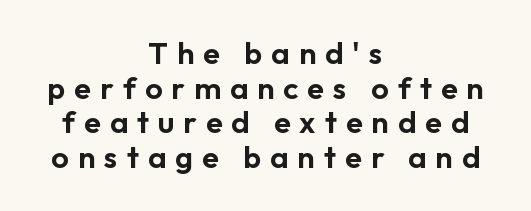
{"serif": "no", "italic": "no", "width": "normal", "stroke_contrast": "low", "x_height": "medium", "monospaced": "no", "underline": "no", "align": "center", "line_spacing": "tight", "line_spacing_ratio": 1.12, "letter_spacing": "wide", "letter_spacing_em": 0.29, "glyph_px": 31}
